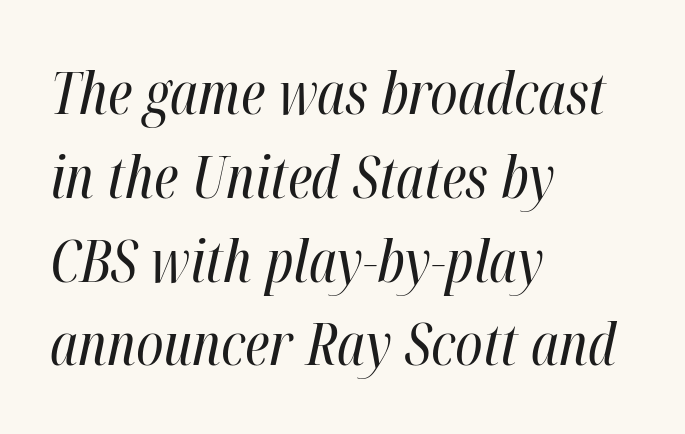
{"italic": "yes", "lean": "right", "slant_degrees": 12, "bold": "no", "weight": "regular", "width": "condensed", "stroke_contrast": "high", "x_height": "medium", "monospaced": "no", "underline": "no", "align": "left", "line_spacing": "normal", "line_spacing_ratio": 1.42, "letter_spacing": "normal", "letter_spacing_em": 0.0, "glyph_px": 59}
